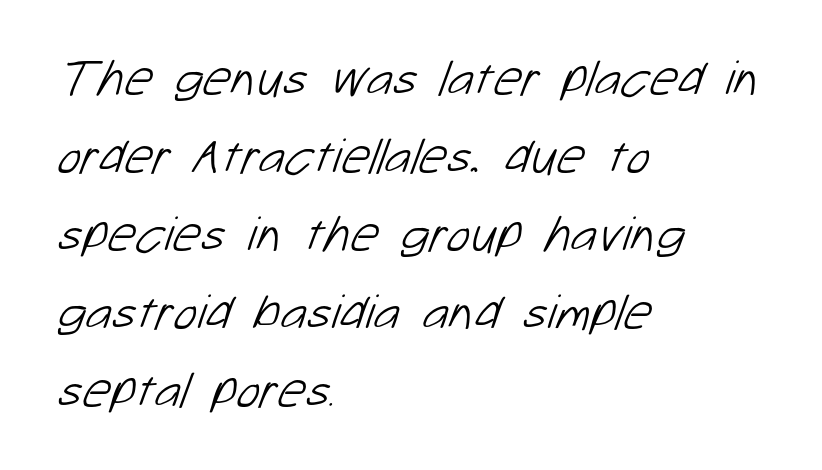
The leading is moderate, giving the passage an even texture. Varying glyph widths throughout — classic text-font behaviour. Reading down the block, your eye returns to a fixed left position each line. Heft: none added — not bold.
